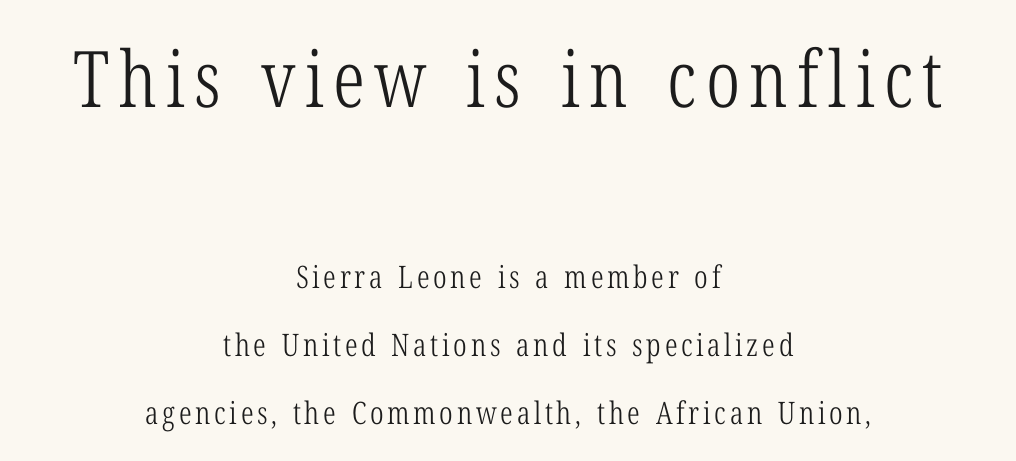
The image shows 78 px light, condensed serif type, upright; set centered, loose line spacing (2.19x), not underlined; the first (top) block is 2.52x larger; low stroke contrast and a medium x-height.
